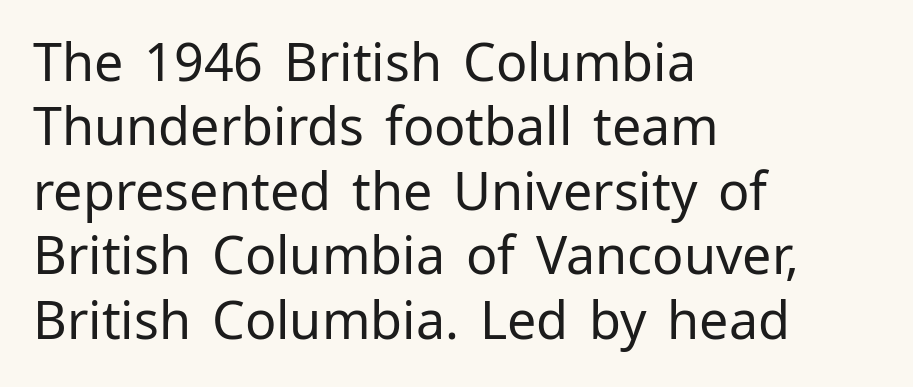
The letters advance in unequal steps, a hallmark of proportional type. Just letters on the line, the space beneath them empty. The text block is weighted toward the left margin, trailing off unevenly rightward. The axis of the letterforms is exactly vertical. The characters display no serif detailing; their extremities are plain. Honestly, the letter spacing is just normal — you wouldn't notice it.
